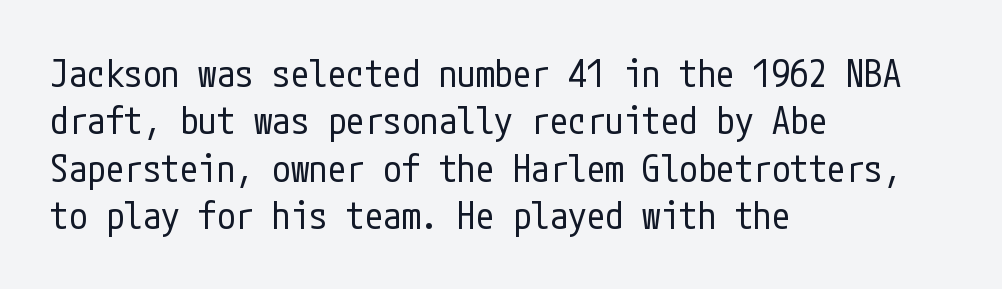
No word sits above an underline. In terms of posture, this sample is upright. Compared with typical body copy, the letter spacing here is the same. A light-to-regular cut is what we see here. Is there much room between lines? A standard amount, neither cramped nor airy.
